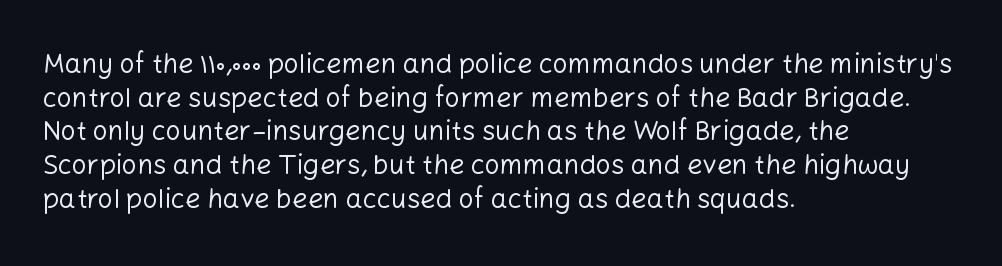
Whoever set this chose a conventional vertical rhythm. Each stroke keeps to a modest, everyday thickness or less. Is there any slant? The stems are plumb. Any mark beneath the type? The region is blank. Horizontal alignment here is leftward, the default for most running prose.
